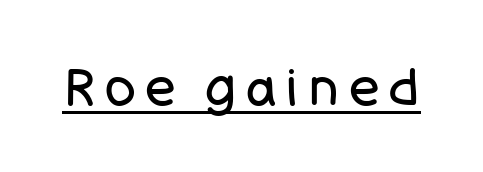
Vertical strokes here are truly vertical. Caption: expanded tracking, letters set apart. Stroke mass is kept to a normal reading level or below. A typesetter would call this proportional, since set widths differ per character. A typesetter would label this face a sans.
